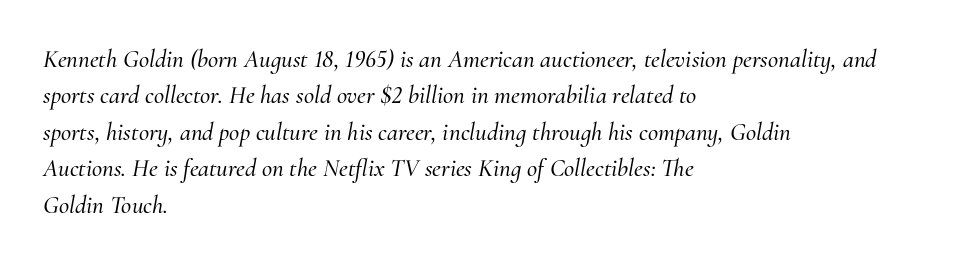
{"italic": "yes", "lean": "right", "slant_degrees": 10, "underline": "no", "align": "left", "line_spacing": "normal", "line_spacing_ratio": 1.46, "letter_spacing": "normal", "letter_spacing_em": 0.0, "glyph_px": 25}
